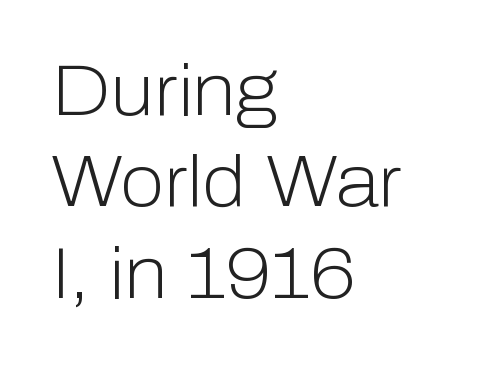
Observe the ordinary spacing: letters are neighbours, not strangers. Style check: upright. A bare baseline throughout the passage. Short and long lines alike share a common starting point at left.
